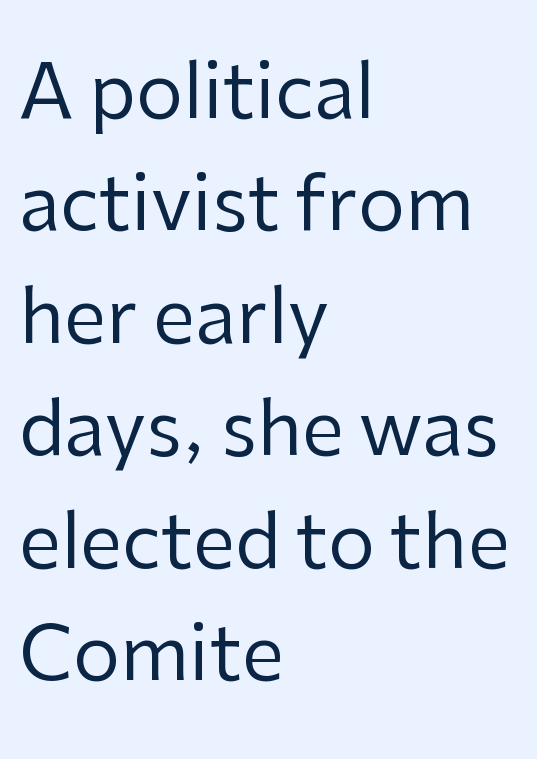
Q: Is the text bold? A: No.
Q: Is the text italic (slanted)? A: No, it is upright.
Q: Is the typeface a serif or a sans-serif typeface? A: Sans-serif.
Q: Is the text underlined? A: No.
Q: How is the paragraph aligned? A: Left-aligned.
Q: Is the spacing between letters normal or unusually wide? A: Normal.
Q: Is the spacing between lines tight, normal or loose? A: Normal.
Q: Width (condensed, normal, or wide)? A: Normal.
Q: Stroke contrast? A: Low.
Q: x-height? A: Medium.
Q: Monospaced? A: No.
